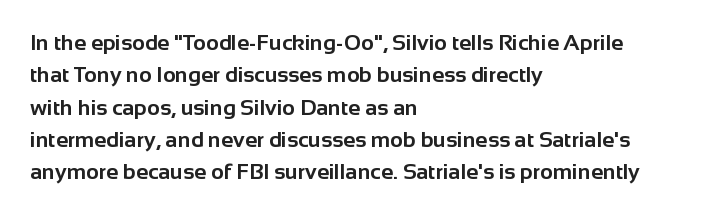
This block has exactly the height ordinary leading produces. A roman cut, with each character standing at attention. Typesetter's note: full bold, strokes at maximum text heaviness. The rendering anchors every line to the left-hand side.
